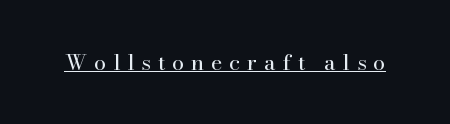
{"italic": "no", "bold": "no", "underline": "yes", "letter_spacing": "wide", "letter_spacing_em": 0.31, "glyph_px": 22}
